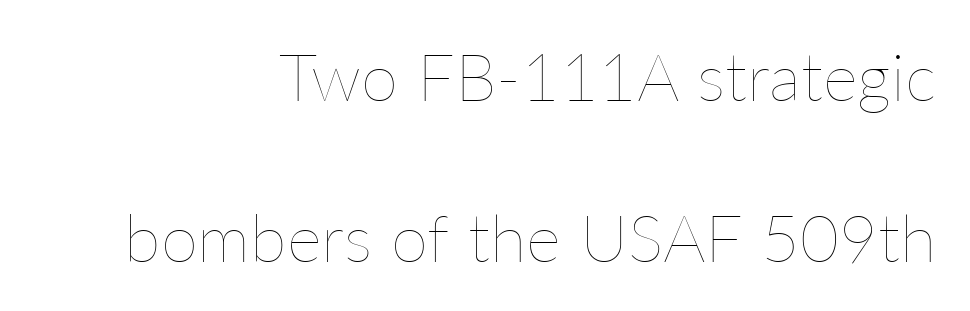
Q: Is the text bold? A: No.
Q: Is the text italic (slanted)? A: No, it is upright.
Q: Is the text underlined? A: No.
Q: How is the paragraph aligned? A: Right-aligned.
Q: Is the spacing between letters normal or unusually wide? A: Normal.
Q: Is the spacing between lines tight, normal or loose? A: Loose.
Q: Width (condensed, normal, or wide)? A: Normal.
Q: Stroke contrast? A: Low.
Q: x-height? A: Medium.
Q: Monospaced? A: No.
